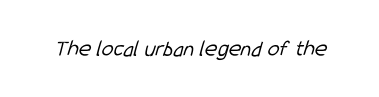
Q: Is the text bold? A: No.
Q: Is the text underlined? A: No.
Q: Is the spacing between letters normal or unusually wide? A: Normal.
